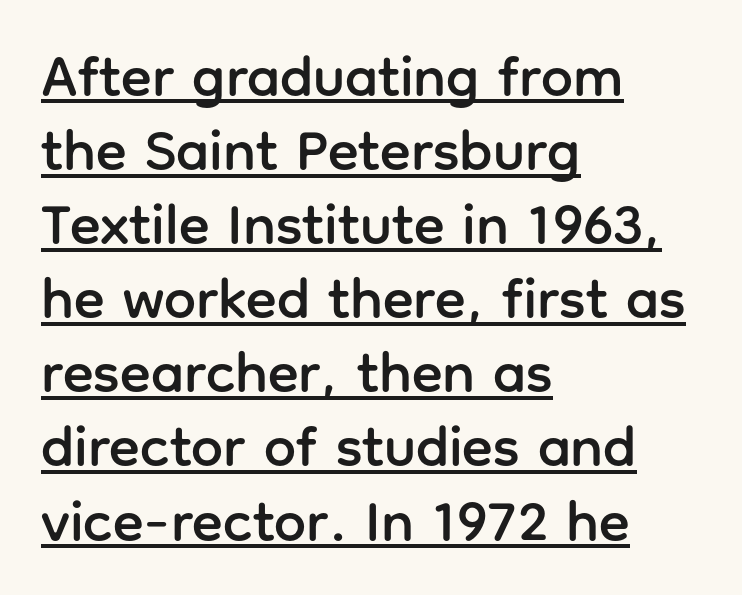
These lines are composed in type without serifs. Italic? Not at all — the glyphs are vertical. These lines stack with their left ends in a neat column. Honestly, the row spacing looks completely unremarkable.
